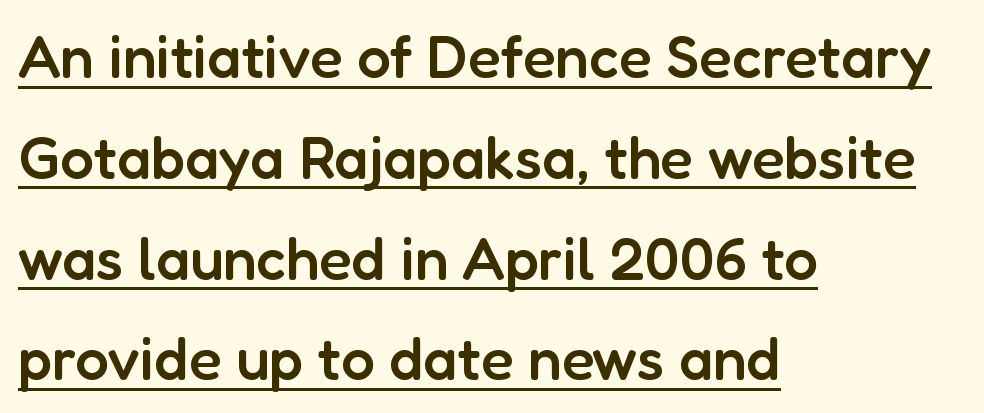
The image shows 60 px semibold sans-serif type, upright; set left-aligned, normal line spacing (1.68x), normal letter spacing, underlined; low stroke contrast and a medium x-height.
